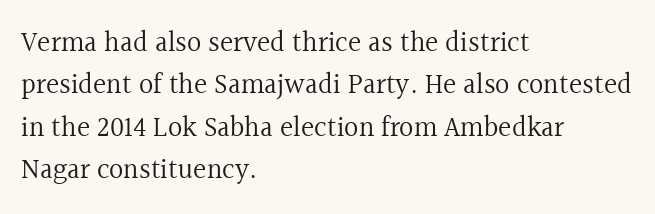
The image shows 28 px regular-weight serif type, upright; set left-aligned, normal line spacing (1.51x), normal letter spacing, not underlined; a medium x-height.
